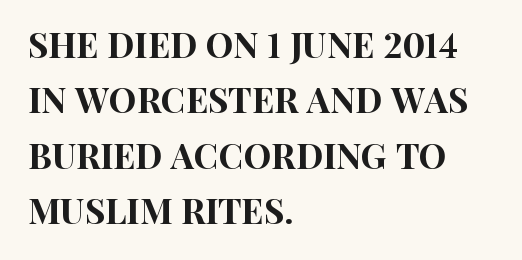
Looks like regular typesetting: each glyph gets only the width it needs. Notice how descenders clear the ascenders below comfortably — that's standard leading. The rag falls on the right side of this text block. The characters display no serif detailing; their extremities are plain. Each word holds together tightly as a unit, with standard inter-letter gaps. The specimen reads as upright at a glance.
